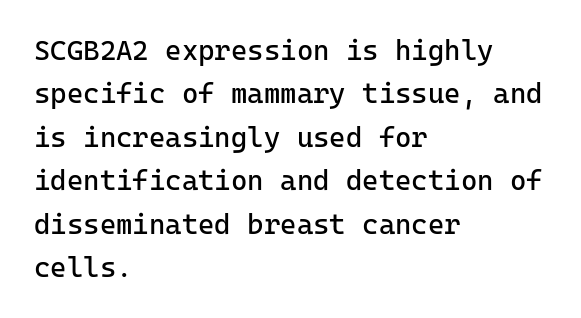
The image shows 28 px regular-weight sans-serif type, upright, monospaced; set left-aligned, normal line spacing (1.55x), normal letter spacing, not underlined; low stroke contrast and a medium x-height.
